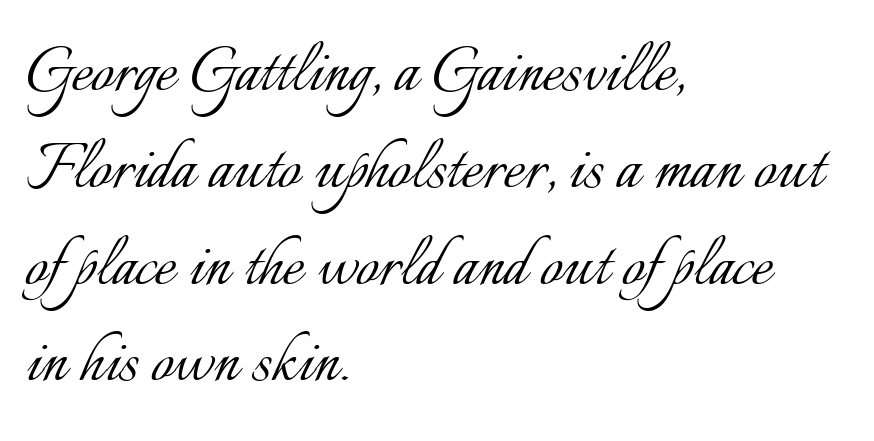
The image shows 80 px light type; set left-aligned, line spacing 1.21x, normal letter spacing, not underlined; low stroke contrast and a small x-height.
